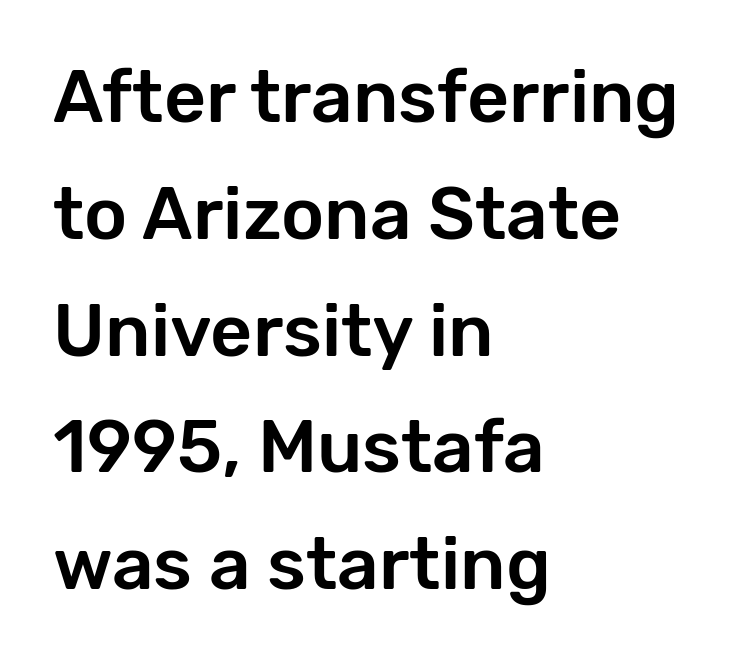
Q: Is the text italic (slanted)? A: No, it is upright.
Q: Is the typeface a serif or a sans-serif typeface? A: Sans-serif.
Q: Is the text underlined? A: No.
Q: How is the paragraph aligned? A: Left-aligned.
Q: Is the spacing between letters normal or unusually wide? A: Normal.
Q: Is the spacing between lines tight, normal or loose? A: Normal.
Q: Width (condensed, normal, or wide)? A: Normal.
Q: Stroke contrast? A: Low.
Q: x-height? A: Medium.
Q: Monospaced? A: No.
